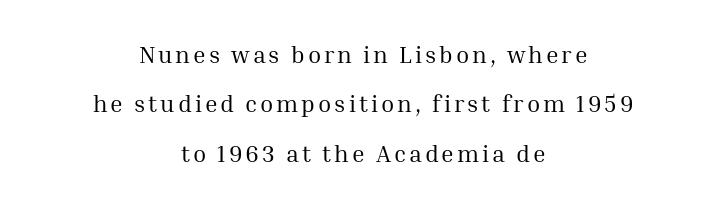
No word sits above an underline. The whitespace from short lines is split evenly between both sides. Weight: regular or lighter. Compared with typical paragraphs, the rows here are farther apart.
